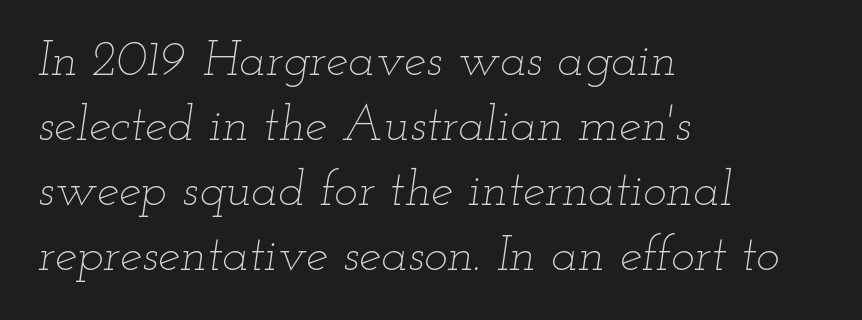
Character widths vary here, with narrow letters taking less room than wide ones. The font is comparable to plain body text, perhaps lighter. Does the copy run flush right? No — it runs flush left. Vertical spacing — default. Honestly, the letter spacing is just normal — you wouldn't notice it. The rendering applies a slant to the glyphs.
